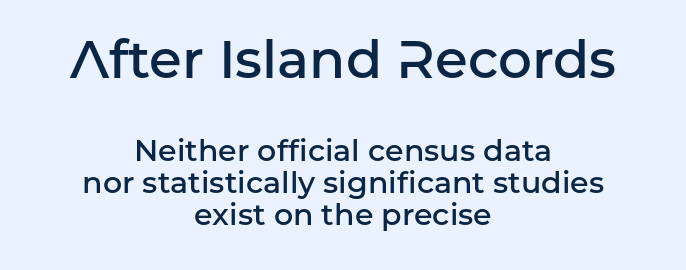
The image shows 53 px semibold sans-serif type, upright; set centered, tight line spacing (1.08x), normal letter spacing, not underlined; the first (top) block is 1.77x larger; low stroke contrast and a medium x-height.
